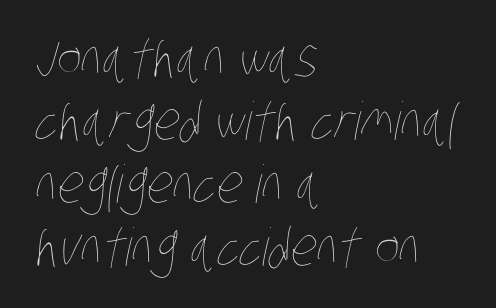
The image shows 52 px thin, condensed type; set left-aligned, line spacing 1.21x, normal letter spacing, not underlined; low stroke contrast and a large x-height.
